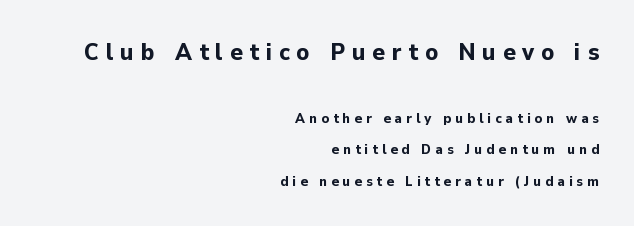
{"italic": "no", "bold": "yes", "underline": "no", "align": "right", "line_spacing": "loose", "line_spacing_ratio": 2.24, "letter_spacing": "wide", "letter_spacing_em": 0.28, "larger_block": "first", "size_ratio": 1.71, "glyph_px": 24}
